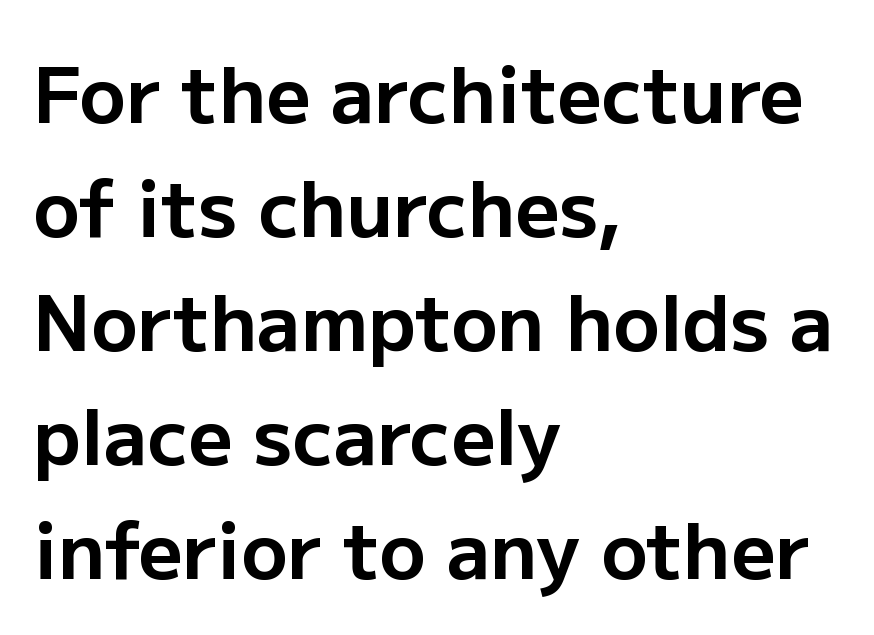
{"serif": "no", "italic": "no", "bold": "yes", "weight": "bold", "width": "normal", "stroke_contrast": "low", "x_height": "medium", "monospaced": "no", "underline": "no", "align": "left", "line_spacing": "normal", "line_spacing_ratio": 1.48, "letter_spacing": "normal", "letter_spacing_em": 0.0, "glyph_px": 77}
